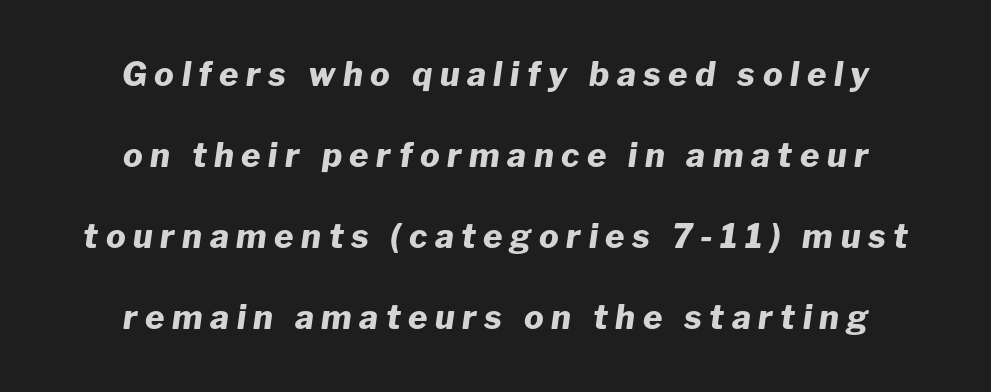
{"italic": "yes", "lean": "right", "slant_degrees": 8, "bold": "yes", "weight": "heavy", "width": "normal", "stroke_contrast": "low", "x_height": "medium", "monospaced": "no", "underline": "no", "align": "center", "line_spacing": "loose", "line_spacing_ratio": 2.45, "letter_spacing": "wide", "letter_spacing_em": 0.23, "glyph_px": 33}
